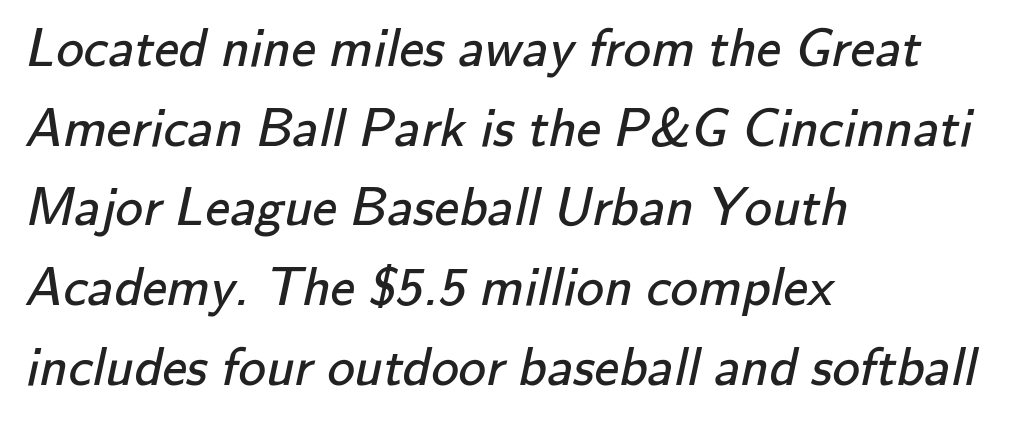
Typographically, this falls in the sans-serif category. The words here are not underlined. A typesetter would call this leading conventional body-copy spacing. Is the type heavy? It reads as light-to-regular instead. Short note: letters normally spaced. Line starts are locked; line ends wander.
